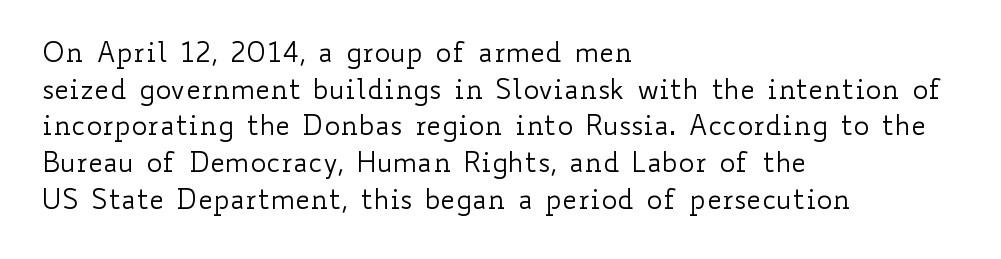
{"italic": "no", "bold": "no", "underline": "no", "align": "left", "line_spacing": "normal", "line_spacing_ratio": 1.36, "letter_spacing": "normal", "letter_spacing_em": 0.0, "glyph_px": 27}
